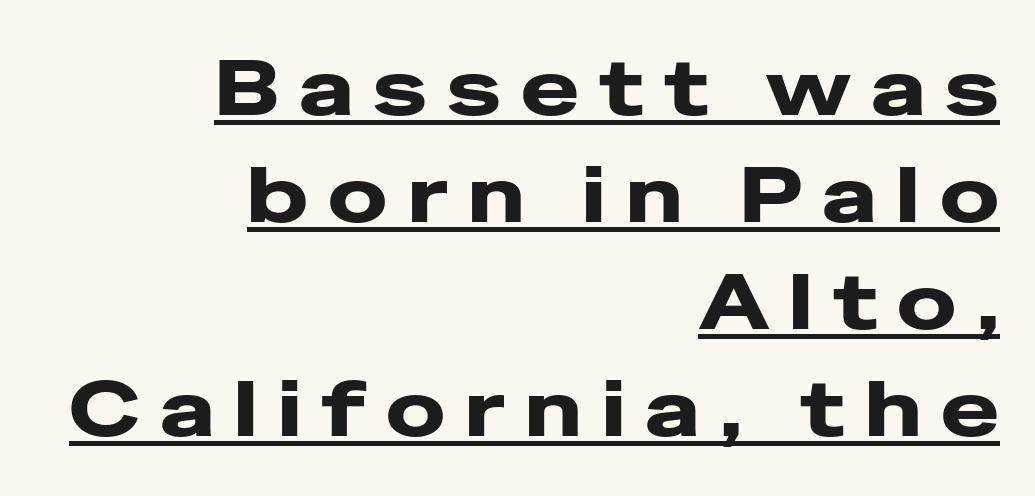
Q: Is the text bold? A: Yes.
Q: Is the text italic (slanted)? A: No, it is upright.
Q: Is the typeface a serif or a sans-serif typeface? A: Sans-serif.
Q: Is the text underlined? A: Yes.
Q: How is the paragraph aligned? A: Right-aligned.
Q: Is the spacing between letters normal or unusually wide? A: Unusually wide.
Q: Is the spacing between lines tight, normal or loose? A: Normal.
Q: Width (condensed, normal, or wide)? A: Wide.
Q: Stroke contrast? A: Low.
Q: x-height? A: Medium.
Q: Monospaced? A: No.
